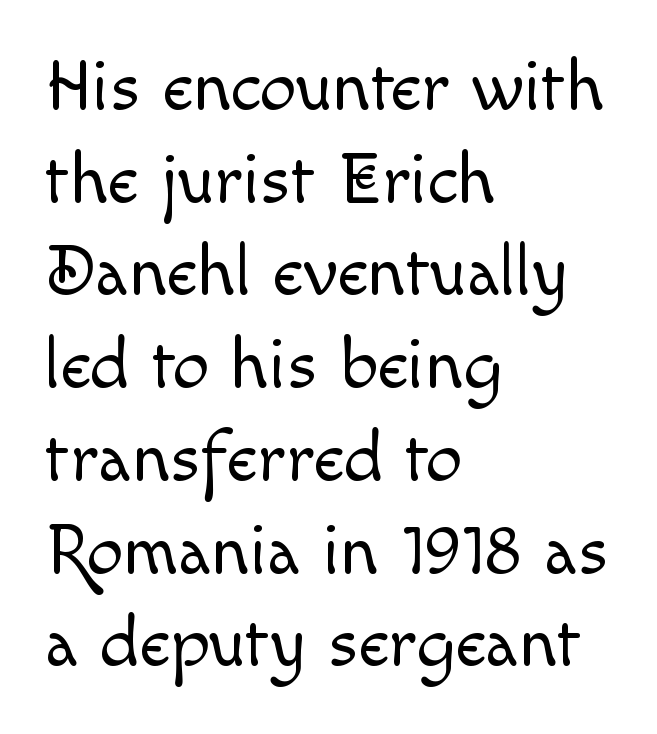
The image shows 73 px light type, upright; set left-aligned, normal line spacing (1.27x), normal letter spacing, not underlined; a small x-height.
